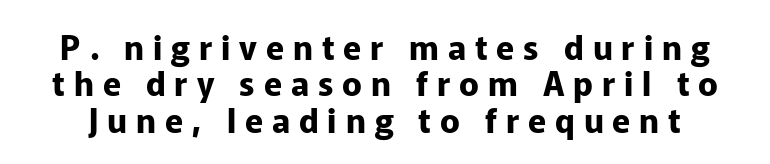
Lines of text with bare space underneath. This sample uses an upright cut, with every glyph sitting square on the baseline. Heft: maximum for text — a bold. Each word looks stretched out because of the extra space between its letters. This sample has the flowing, uneven cadence of proportional lettering. The rendering uses a small line-height, squeezing the rows.
